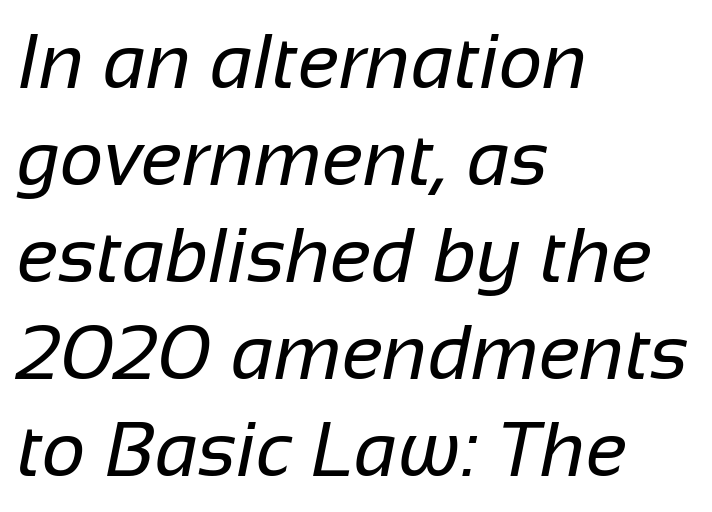
In terms of letterform style, serifs are entirely absent. The vertical gap from one line to the next is medium. Character widths vary here, with narrow letters taking less room than wide ones. Unbolded letterforms with no extra heft. The letters sit at their default tracking, neither squeezed nor spread. The strip under each line holds only bare page.
